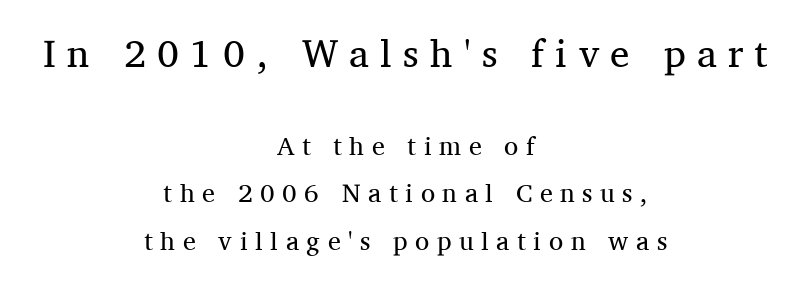
{"serif": "yes", "italic": "no", "bold": "no", "weight": "regular", "width": "normal", "stroke_contrast": "medium", "x_height": "medium", "monospaced": "no", "underline": "no", "align": "center", "line_spacing_ratio": 1.83, "letter_spacing": "wide", "letter_spacing_em": 0.29, "larger_block": "first", "size_ratio": 1.5, "glyph_px": 39}
